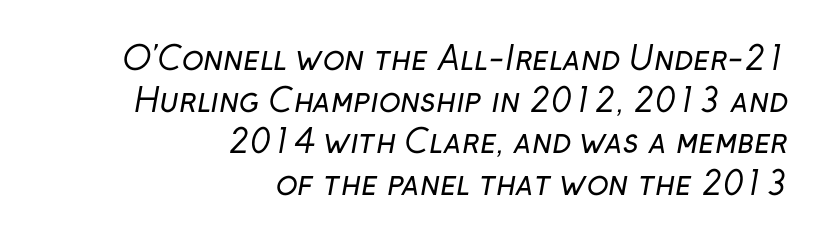
{"serif": "no", "bold": "no", "weight": "regular", "width": "normal", "stroke_contrast": "low", "x_height": "medium", "monospaced": "no", "underline": "no", "align": "right", "line_spacing": "normal", "line_spacing_ratio": 1.3, "letter_spacing": "normal", "letter_spacing_em": 0.0, "glyph_px": 32}
